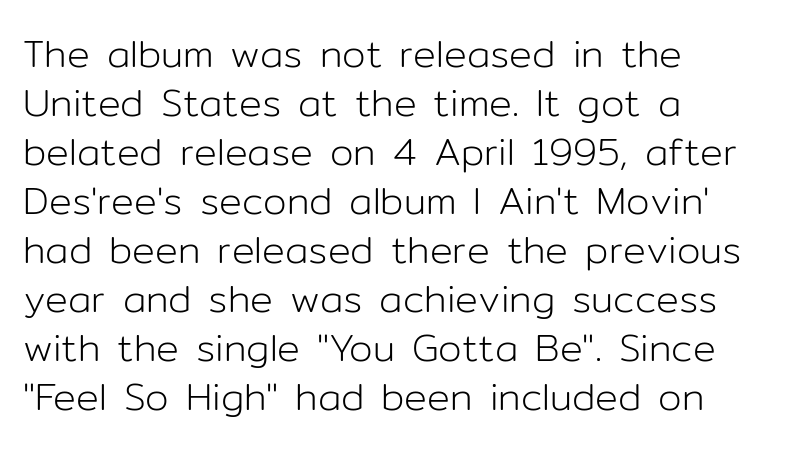
Every character sits straight up, as roman type does. The letters sit at their default tracking, neither squeezed nor spread. Visually the block forms a straight wall on the left and a jagged coastline on the right. This sample has the flowing, uneven cadence of proportional lettering.
